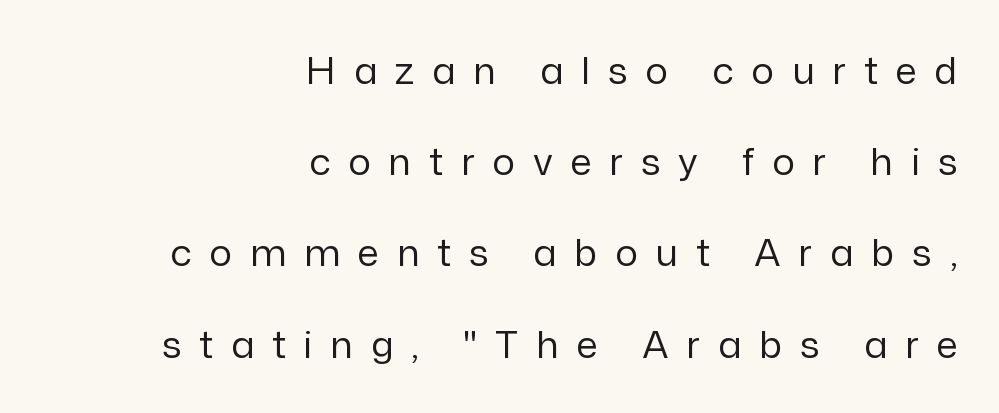
Q: Is the text bold? A: No.
Q: Is the text italic (slanted)? A: No, it is upright.
Q: Is the typeface a serif or a sans-serif typeface? A: Sans-serif.
Q: Is the text underlined? A: No.
Q: How is the paragraph aligned? A: Right-aligned.
Q: Is the spacing between letters normal or unusually wide? A: Unusually wide.
Q: Is the spacing between lines tight, normal or loose? A: Loose.
Q: Width (condensed, normal, or wide)? A: Normal.
Q: Stroke contrast? A: Low.
Q: x-height? A: Medium.
Q: Monospaced? A: No.
